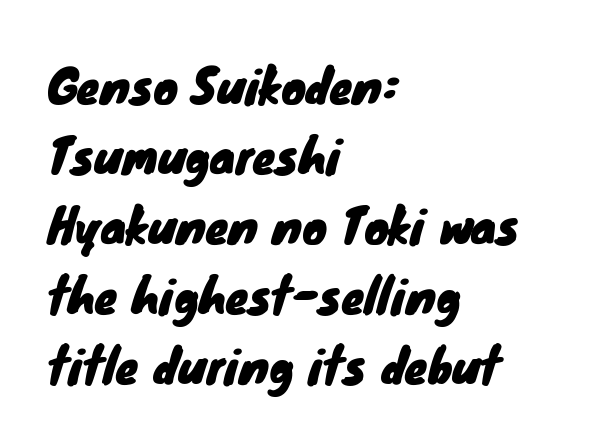
Q: Is the typeface a serif or a sans-serif typeface? A: Sans-serif.
Q: Is the text underlined? A: No.
Q: How is the paragraph aligned? A: Left-aligned.
Q: Is the spacing between letters normal or unusually wide? A: Normal.
Q: Is the spacing between lines tight, normal or loose? A: Normal.
Q: Width (condensed, normal, or wide)? A: Normal.
Q: Stroke contrast? A: Low.
Q: x-height? A: Small.
Q: Monospaced? A: No.
